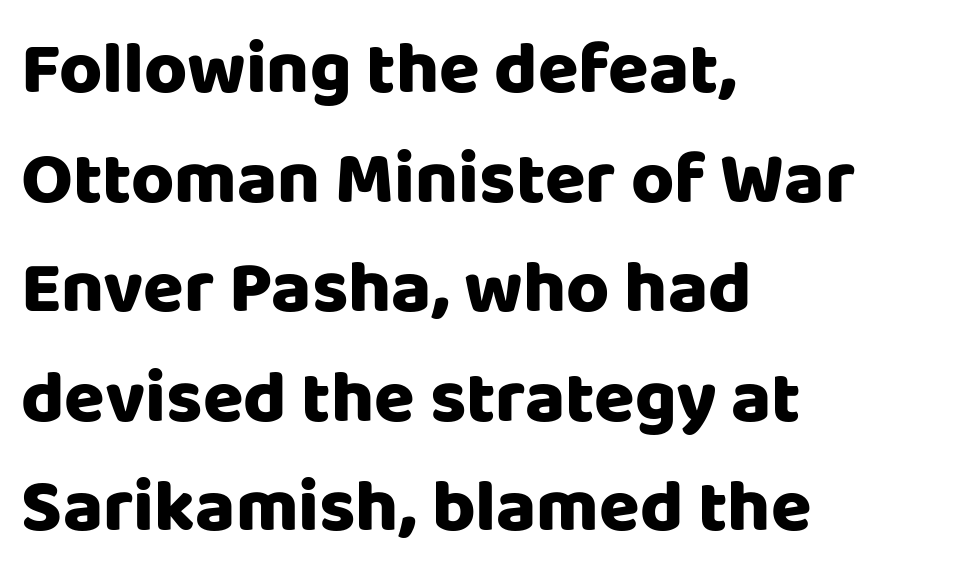
{"serif": "no", "italic": "no", "width": "normal", "stroke_contrast": "low", "x_height": "large", "monospaced": "no", "underline": "no", "align": "left", "line_spacing": "normal", "line_spacing_ratio": 1.48, "letter_spacing": "normal", "letter_spacing_em": 0.0, "glyph_px": 74}
